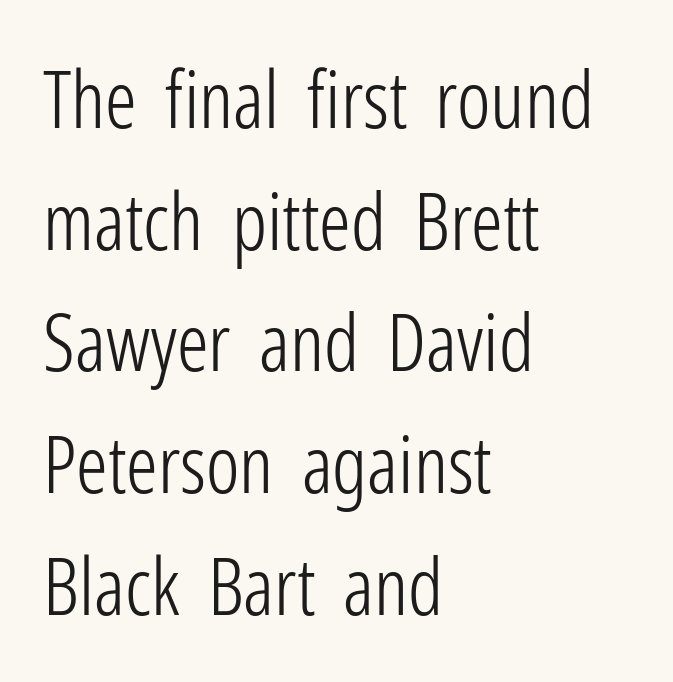
The image shows 79 px light, condensed sans-serif type, upright; set left-aligned, normal line spacing (1.54x), normal letter spacing, not underlined; low stroke contrast and a medium x-height.
